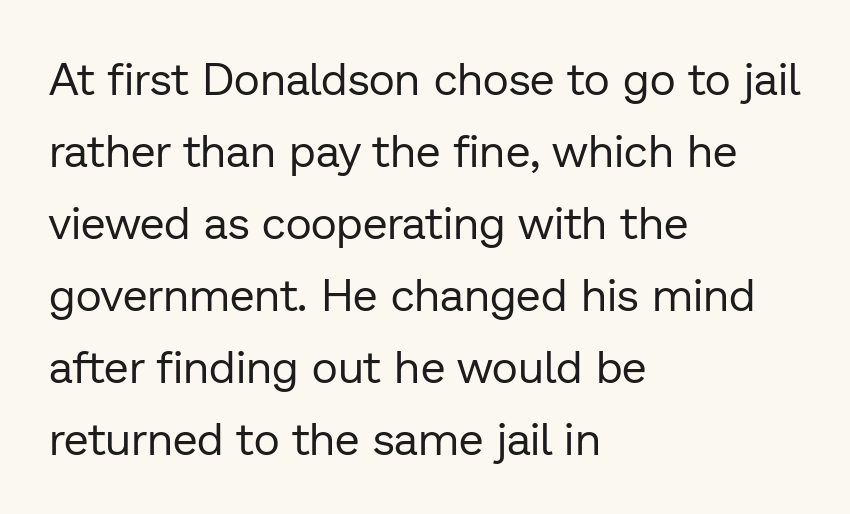
The image shows 45 px regular-weight sans-serif type, upright; set left-aligned, normal line spacing (1.6x), normal letter spacing, not underlined; low stroke contrast and a medium x-height.
